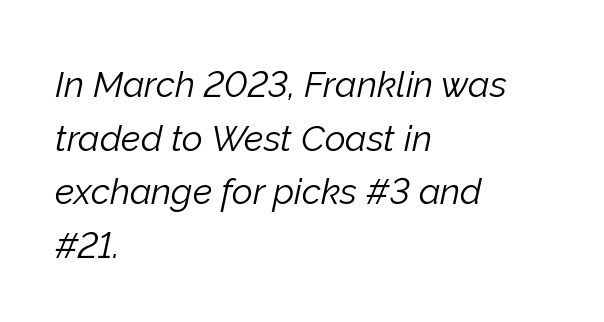
Caption: face not bold, strokes unweighted. The letters are slanted; this is an italic face. Think of a printed novel: that variable character pitch is what you see here. Compared with typical paragraphs, the rows here are spaced about the same. Notice how the passage keeps a crisp vertical edge on the left only.
